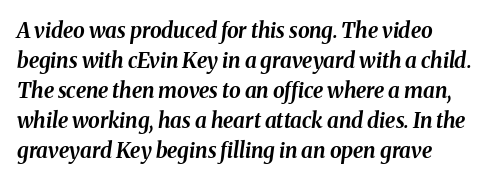
This rendering features lettering with no underline. The sample has been set heavy, in full bold. Vertical spacing — default. Letter spacing: default. The text carries the slant typical of an italic or oblique font.
